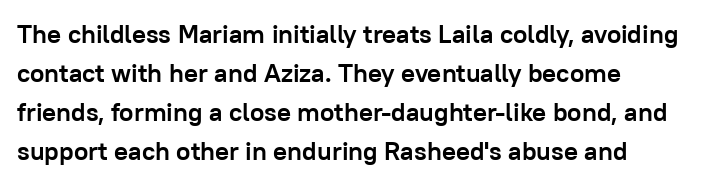
Q: Is the text bold? A: Yes.
Q: Is the text italic (slanted)? A: No, it is upright.
Q: Is the text underlined? A: No.
Q: How is the paragraph aligned? A: Left-aligned.
Q: Is the spacing between letters normal or unusually wide? A: Normal.
Q: Is the spacing between lines tight, normal or loose? A: Normal.
